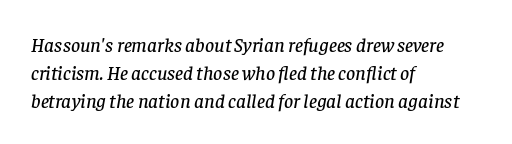
The lines are quadded left. Summary of vertical rhythm: regular, with standard interline spacing. Emphasis-style slanted type is in use. Each word holds together tightly as a unit, with standard inter-letter gaps.
